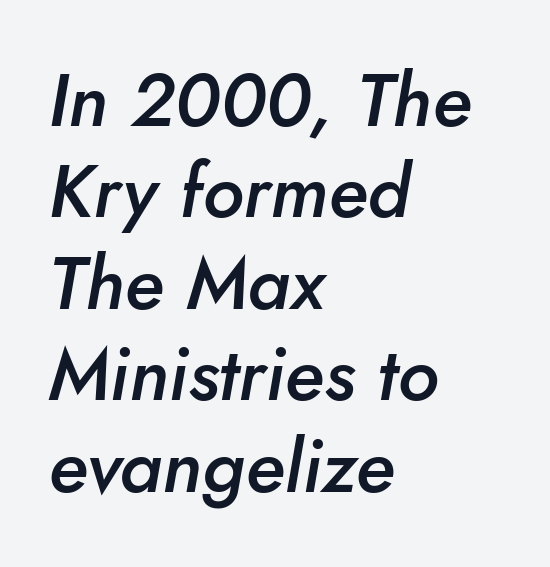
Q: Is the text bold? A: Semi-bold.
Q: Is the text italic (slanted)? A: Yes, it leans right by about 10 degrees.
Q: Is the text underlined? A: No.
Q: How is the paragraph aligned? A: Left-aligned.
Q: Is the spacing between letters normal or unusually wide? A: Normal.
Q: Width (condensed, normal, or wide)? A: Normal.
Q: Stroke contrast? A: Low.
Q: x-height? A: Small.
Q: Monospaced? A: No.
